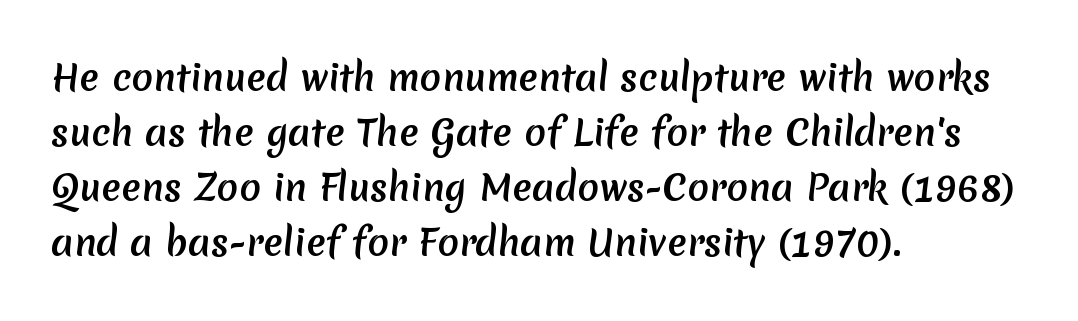
{"serif": "no", "width": "normal", "stroke_contrast": "medium", "x_height": "medium", "monospaced": "no", "underline": "no", "align": "left", "line_spacing": "normal", "line_spacing_ratio": 1.53, "letter_spacing": "normal", "letter_spacing_em": 0.0, "glyph_px": 36}
